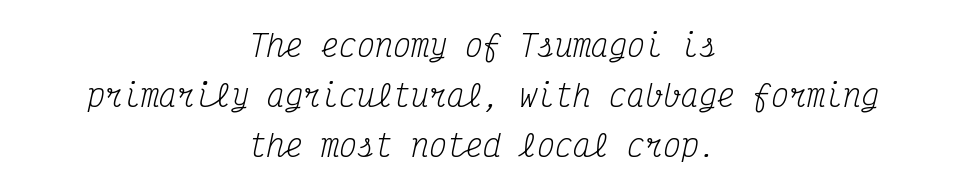
The image shows 30 px regular-weight, condensed serif type, italic (leaning right), monospaced; set centered, normal line spacing (1.67x), normal letter spacing, not underlined; medium stroke contrast and a medium x-height.
